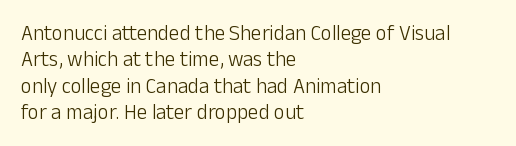
The rendering uses a moderate line-height, typical for paragraphs. Only glyphs here, with clear space below each row. The passage is arranged the way most books set body copy — flush left. Spacing between characters is what you'd get straight out of the box.
